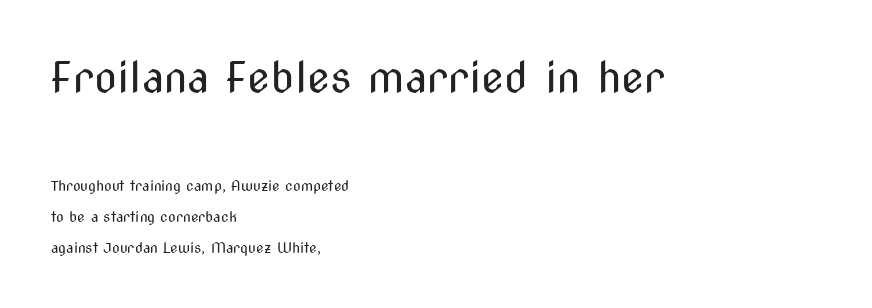
{"serif": "no", "italic": "no", "bold": "no", "weight": "regular", "width": "condensed", "stroke_contrast": "medium", "x_height": "medium", "monospaced": "no", "underline": "no", "align": "left", "line_spacing": "loose", "line_spacing_ratio": 2.2, "letter_spacing": "normal", "letter_spacing_em": 0.0, "larger_block": "first", "size_ratio": 3.0, "glyph_px": 42}
